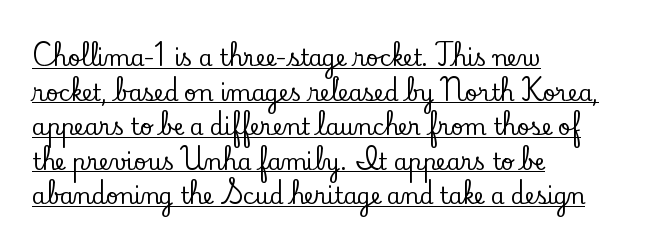
Q: Is the text italic (slanted)? A: No, it is upright.
Q: Is the text underlined? A: Yes.
Q: How is the paragraph aligned? A: Left-aligned.
Q: Is the spacing between letters normal or unusually wide? A: Normal.
Q: Is the spacing between lines tight, normal or loose? A: Normal.
